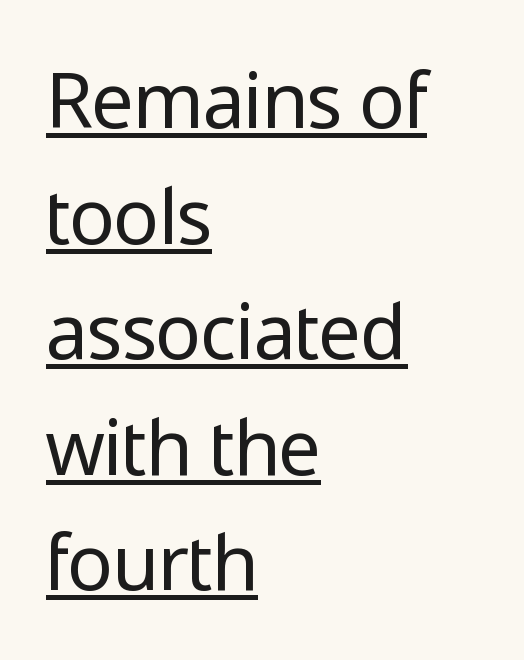
{"serif": "no", "italic": "no", "bold": "no", "weight": "regular", "width": "normal", "stroke_contrast": "low", "x_height": "medium", "monospaced": "no", "underline": "yes", "align": "left", "line_spacing": "normal", "line_spacing_ratio": 1.52, "letter_spacing": "normal", "letter_spacing_em": 0.0, "glyph_px": 76}
